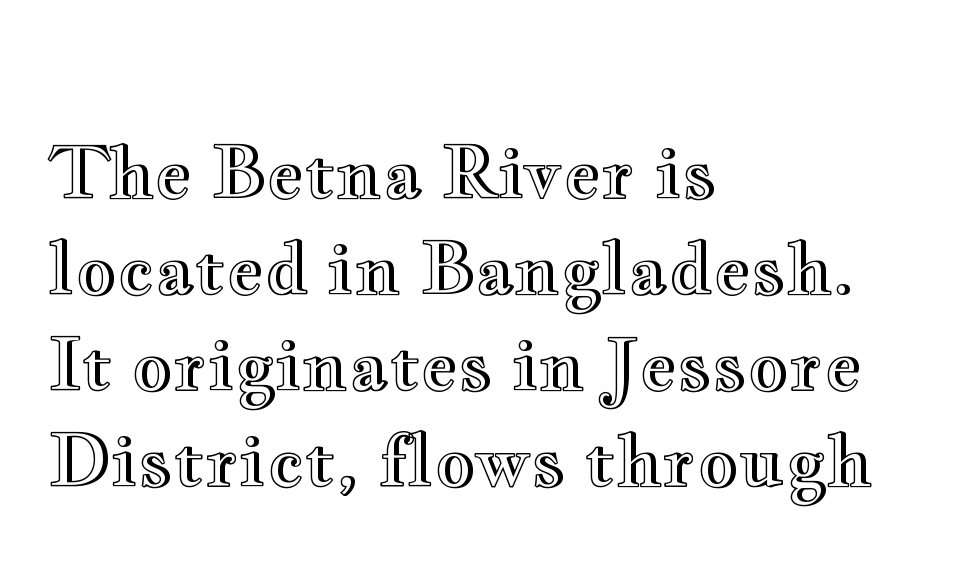
Q: Is the text italic (slanted)? A: No, it is upright.
Q: Is the text underlined? A: No.
Q: How is the paragraph aligned? A: Left-aligned.
Q: Is the spacing between letters normal or unusually wide? A: Normal.
Q: Is the spacing between lines tight, normal or loose? A: Normal.
Q: Width (condensed, normal, or wide)? A: Wide.
Q: x-height? A: Small.
Q: Monospaced? A: No.
